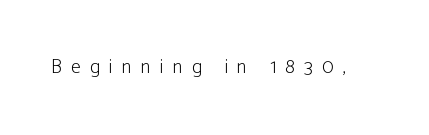
The image shows 20 px text type, upright; set unusually wide letter spacing (+0.45 em), not underlined.
